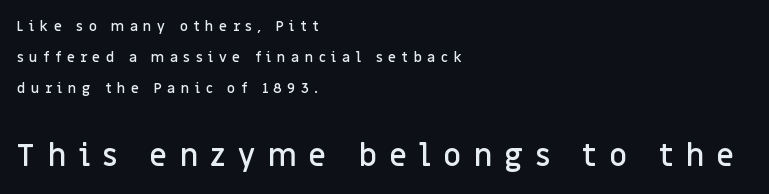
{"serif": "no", "italic": "no", "bold": "semi", "weight": "semibold", "width": "normal", "stroke_contrast": "low", "x_height": "large", "monospaced": "no", "underline": "no", "align": "left", "line_spacing": "loose", "line_spacing_ratio": 2.21, "letter_spacing": "wide", "letter_spacing_em": 0.39, "larger_block": "second", "size_ratio": 2.21, "glyph_px": 31}
